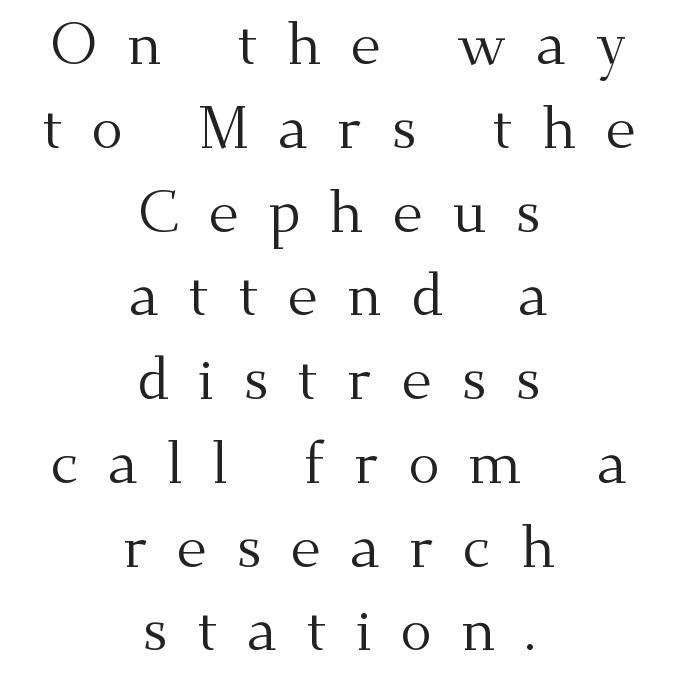
Leading: standard. Glyph-to-glyph distance is far greater than everyday printed text. Spacing verdict: proportional, widths tailored to each character. Anything drawn beneath the words? Only blank space.
